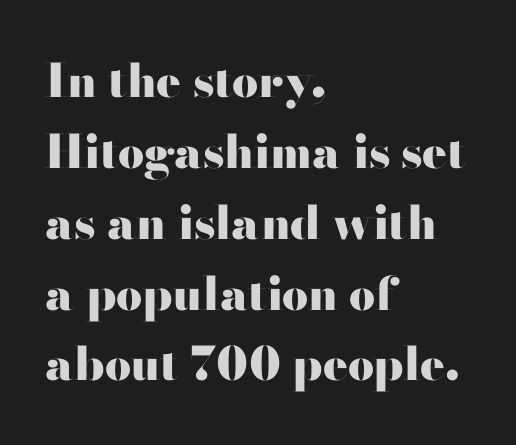
The image shows 46 px heavy, wide sans-serif type, upright; set left-aligned, normal line spacing (1.54x), normal letter spacing, not underlined; high stroke contrast and a small x-height.
